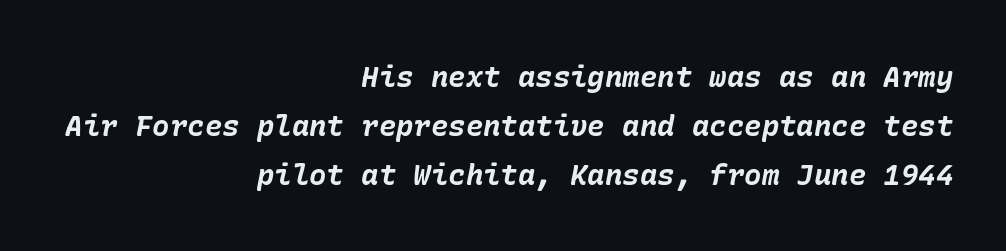
There is no visible air inserted between adjacent glyphs. Each row of text sits above clean, open space. Does the copy run flush right? Yes — the right margin is perfectly even. If you drew a line through each stem, it would be angled.
